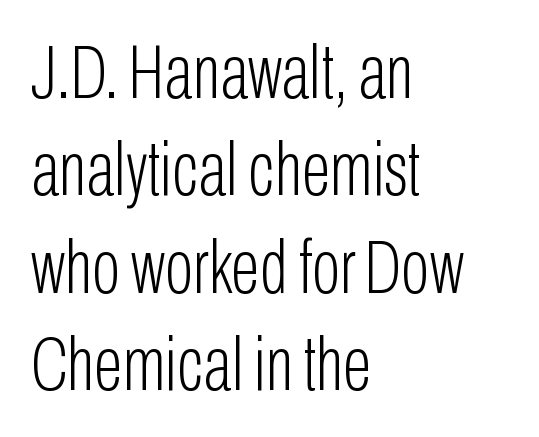
Q: Is the text bold? A: No.
Q: Is the text italic (slanted)? A: No, it is upright.
Q: Is the typeface a serif or a sans-serif typeface? A: Sans-serif.
Q: Is the text underlined? A: No.
Q: How is the paragraph aligned? A: Left-aligned.
Q: Is the spacing between letters normal or unusually wide? A: Normal.
Q: Is the spacing between lines tight, normal or loose? A: Normal.
Q: Width (condensed, normal, or wide)? A: Condensed.
Q: Stroke contrast? A: Low.
Q: x-height? A: Medium.
Q: Monospaced? A: No.
